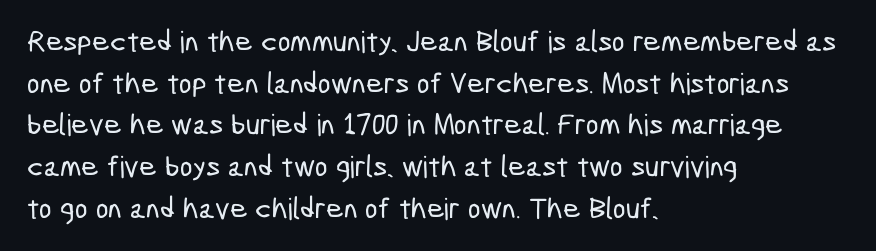
To sum up the face: it is a sans, with no serifs. Each word holds together tightly as a unit, with standard inter-letter gaps. The block of text has a typical density, with ordinary space between rows. Each letter keeps its own natural width here, so spacing adapts to shape. A classic flush-left, rag-right setting is used for this passage.
